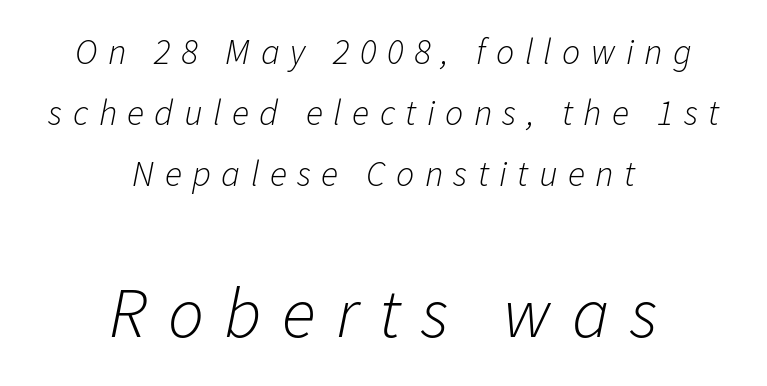
The image shows 71 px light type, italic (leaning right); set centered, normal line spacing (1.69x), unusually wide letter spacing (+0.29 em), not underlined; the second (bottom) block is 1.97x larger; low stroke contrast and a medium x-height.
